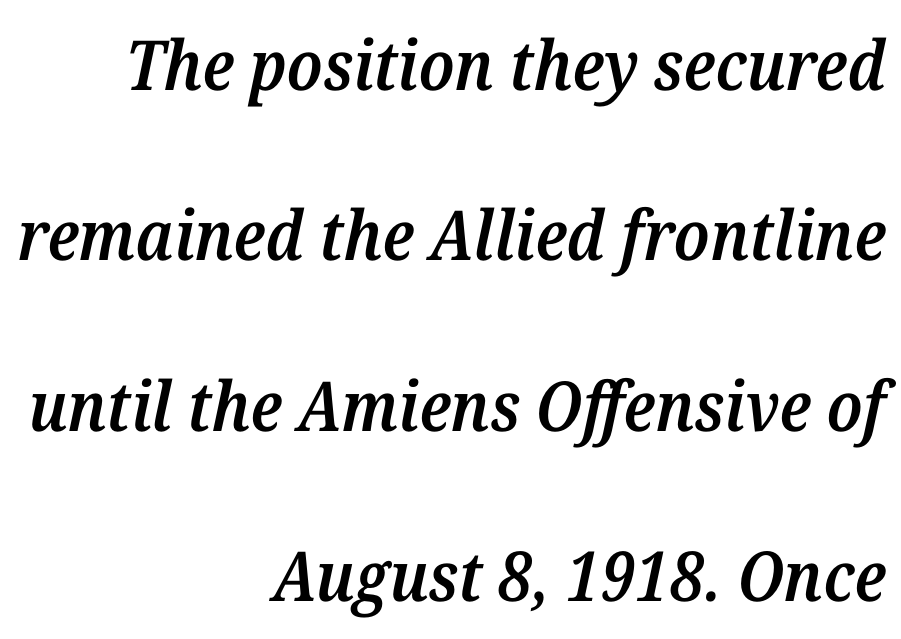
This is serif lettering, the kind often seen in printed books. The passage shown leans; its letterforms are oblique. The passage shown is typed in a proportional face where columns would drift. Its strokes are somewhat broadened, the hallmark of semibold type. Observe the ordinary spacing: letters are neighbours, not strangers. Line endings align vertically; line beginnings do not.
